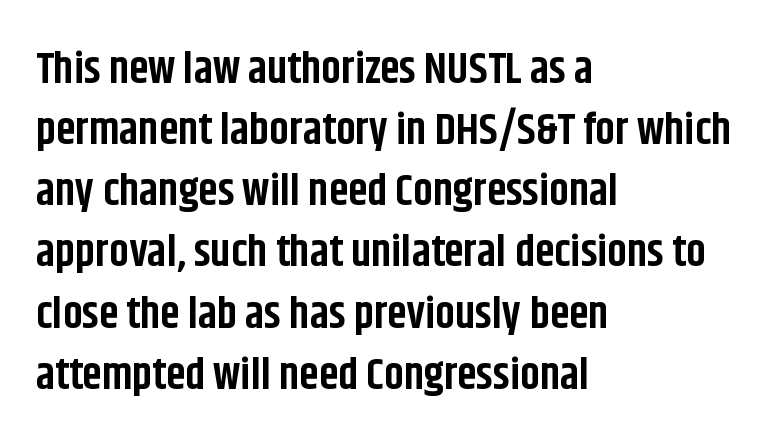
{"serif": "no", "italic": "no", "bold": "yes", "weight": "bold", "width": "condensed", "stroke_contrast": "low", "x_height": "large", "monospaced": "no", "underline": "no", "align": "left", "line_spacing": "normal", "line_spacing_ratio": 1.39, "letter_spacing": "normal", "letter_spacing_em": 0.0, "glyph_px": 44}
